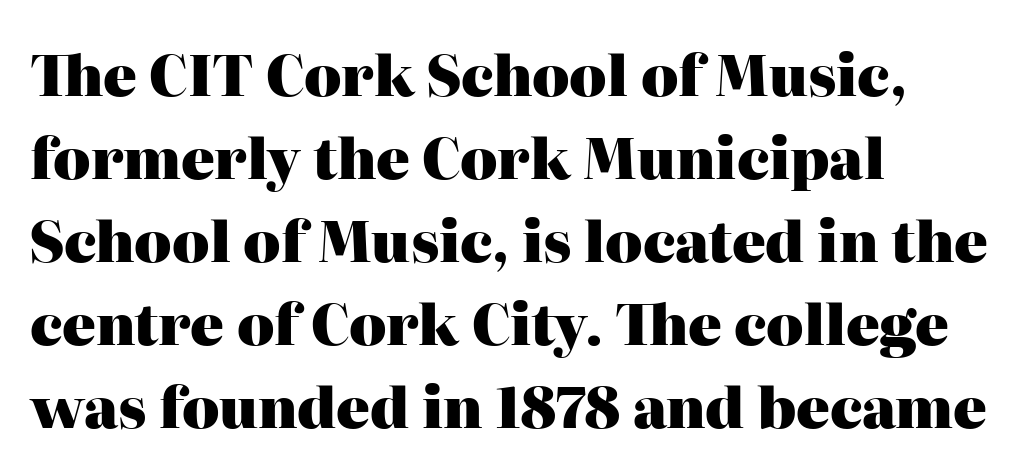
Nothing unusual about the tracking: characters are spaced as the font intends. Rendered with straight, roman letterforms. Think of a printed novel: that variable character pitch is what you see here. Compared with a centered layout, this one pins lines to the left instead.
